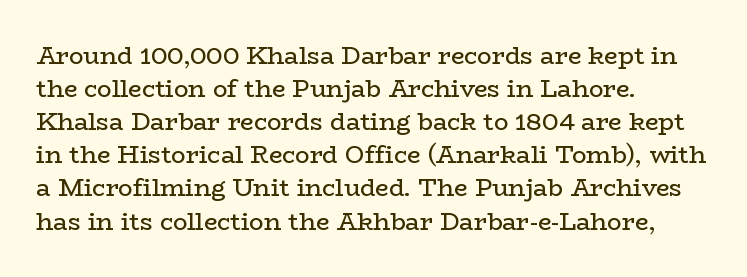
{"italic": "no", "bold": "no", "underline": "no", "align": "left", "line_spacing": "normal", "line_spacing_ratio": 1.38, "letter_spacing": "normal", "letter_spacing_em": 0.0, "glyph_px": 24}
